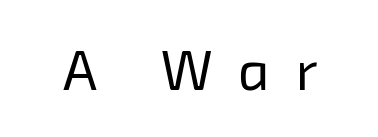
The image shows 55 px regular-weight sans-serif type; set unusually wide letter spacing (+0.47 em), not underlined; low stroke contrast and a medium x-height.
